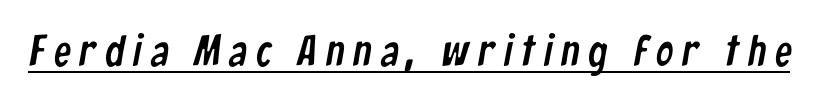
The image shows 43 px condensed sans-serif type; set unusually wide letter spacing (+0.21 em), underlined; low stroke contrast and a medium x-height.
